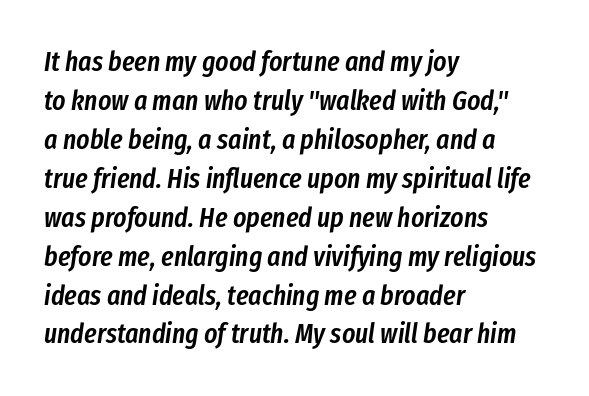
{"italic": "yes", "lean": "right", "slant_degrees": 8, "bold": "semi", "weight": "semibold", "width": "condensed", "stroke_contrast": "low", "x_height": "medium", "monospaced": "no", "underline": "no", "align": "left", "line_spacing": "normal", "line_spacing_ratio": 1.39, "letter_spacing": "normal", "letter_spacing_em": 0.0, "glyph_px": 28}
